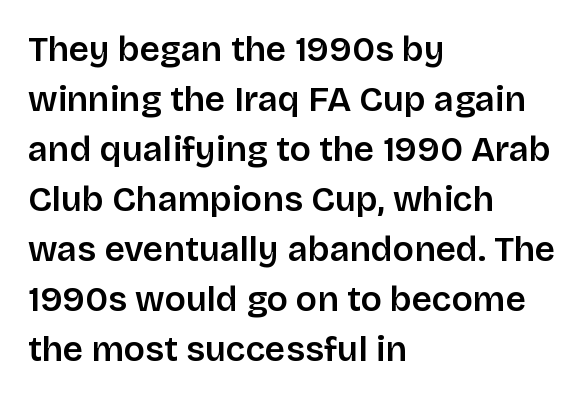
Q: Is the text bold? A: Semi-bold.
Q: Is the text italic (slanted)? A: No, it is upright.
Q: Is the typeface a serif or a sans-serif typeface? A: Sans-serif.
Q: Is the text underlined? A: No.
Q: How is the paragraph aligned? A: Left-aligned.
Q: Is the spacing between letters normal or unusually wide? A: Normal.
Q: Is the spacing between lines tight, normal or loose? A: Normal.
Q: Width (condensed, normal, or wide)? A: Normal.
Q: Stroke contrast? A: Low.
Q: x-height? A: Large.
Q: Monospaced? A: No.
